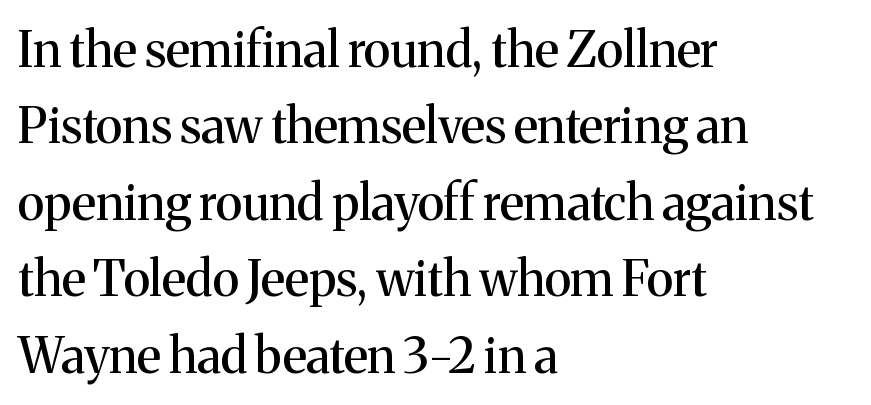
The image shows 49 px serif type, upright; set left-aligned, normal line spacing (1.56x), normal letter spacing, not underlined; medium stroke contrast and a medium x-height.
